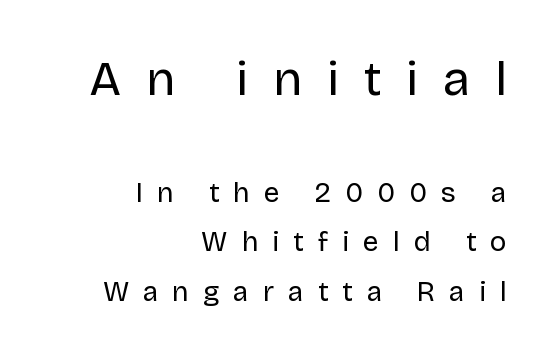
The characters display no serif detailing; their extremities are plain. A student would call this right alignment; a typographer would say flush right, rag left. Reading top to bottom, the characters get smaller at the block break. Spacing verdict: proportional, widths tailored to each character. Designer's note — italics off, roman on. The gaps between neighbouring characters are conspicuously large.
